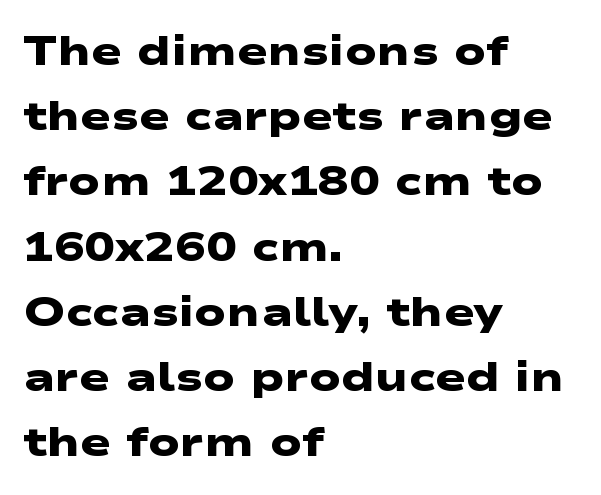
Q: Is the text bold? A: Yes.
Q: Is the typeface a serif or a sans-serif typeface? A: Sans-serif.
Q: Is the text underlined? A: No.
Q: How is the paragraph aligned? A: Left-aligned.
Q: Is the spacing between letters normal or unusually wide? A: Normal.
Q: Is the spacing between lines tight, normal or loose? A: Normal.
Q: Width (condensed, normal, or wide)? A: Wide.
Q: Stroke contrast? A: Low.
Q: x-height? A: Medium.
Q: Monospaced? A: No.
